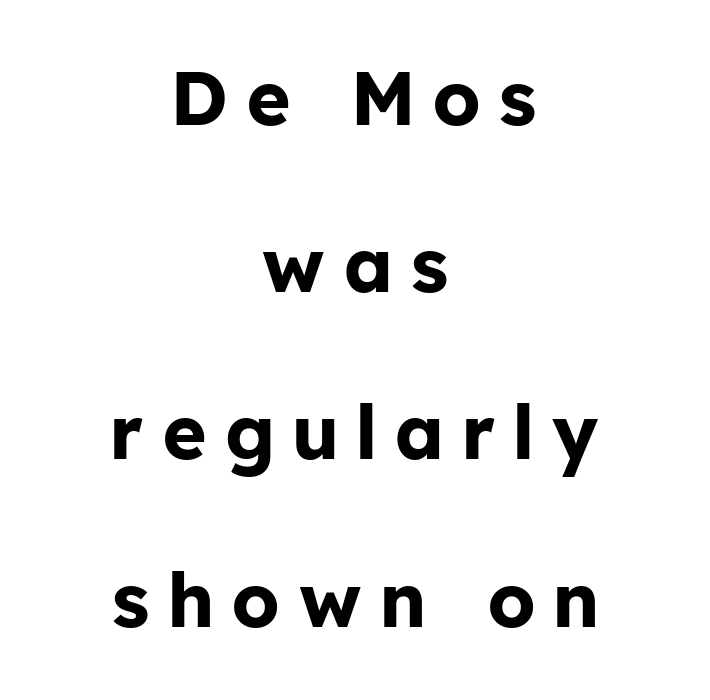
The image shows 75 px bold sans-serif type, upright; set centered, loose line spacing (2.23x), unusually wide letter spacing (+0.26 em), not underlined; low stroke contrast and a medium x-height.
